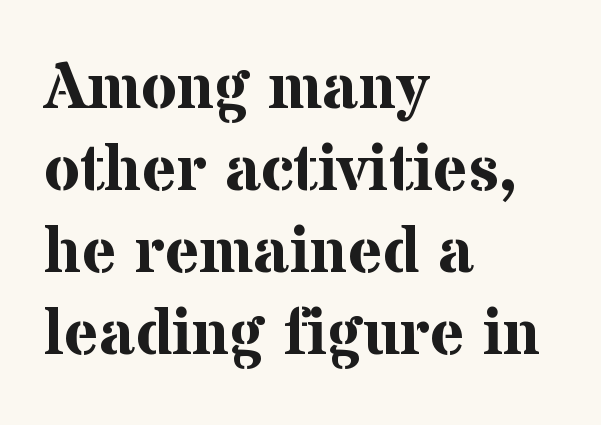
{"serif": "yes", "italic": "no", "bold": "yes", "weight": "bold", "width": "normal", "stroke_contrast": "medium", "x_height": "medium", "monospaced": "no", "underline": "no", "align": "left", "line_spacing": "normal", "line_spacing_ratio": 1.26, "letter_spacing": "normal", "letter_spacing_em": 0.0, "glyph_px": 65}
